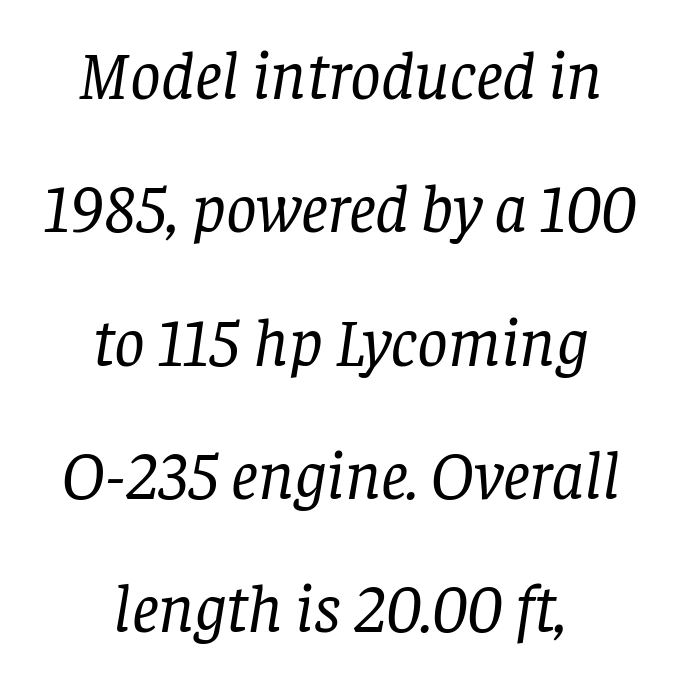
Q: Is the text bold? A: No.
Q: Is the text italic (slanted)? A: Yes, it leans right by about 8 degrees.
Q: Is the typeface a serif or a sans-serif typeface? A: Serif.
Q: Is the text underlined? A: No.
Q: How is the paragraph aligned? A: Centered.
Q: Is the spacing between letters normal or unusually wide? A: Normal.
Q: Is the spacing between lines tight, normal or loose? A: Loose.
Q: Width (condensed, normal, or wide)? A: Normal.
Q: Stroke contrast? A: Low.
Q: x-height? A: Large.
Q: Monospaced? A: No.
